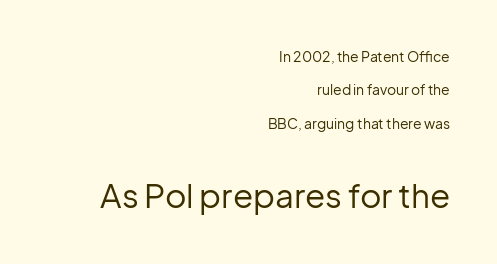
Q: Is the text bold? A: No.
Q: Is the text italic (slanted)? A: No, it is upright.
Q: Is the typeface a serif or a sans-serif typeface? A: Sans-serif.
Q: Is the text underlined? A: No.
Q: How is the paragraph aligned? A: Right-aligned.
Q: Is the spacing between letters normal or unusually wide? A: Normal.
Q: Is the spacing between lines tight, normal or loose? A: Loose.
Q: Which block of text is set in a larger size, the first (top) or the second (bottom)? A: The second (bottom) one.
Q: Width (condensed, normal, or wide)? A: Normal.
Q: Stroke contrast? A: Low.
Q: x-height? A: Medium.
Q: Monospaced? A: No.
